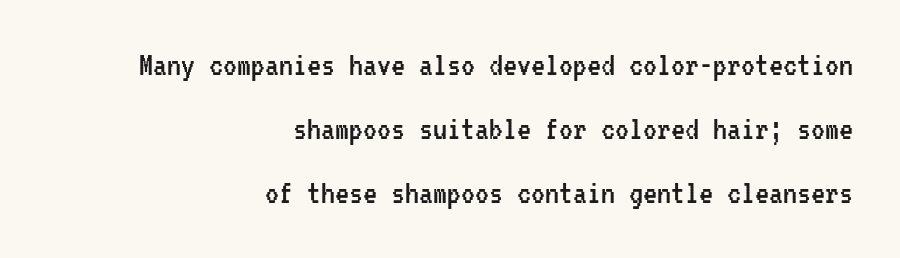
The image shows 35 px regular-weight, condensed sans-serif type, upright, monospaced; set right-aligned, line spacing 1.83x, normal letter spacing, not underlined; low stroke contrast and a medium x-height.
